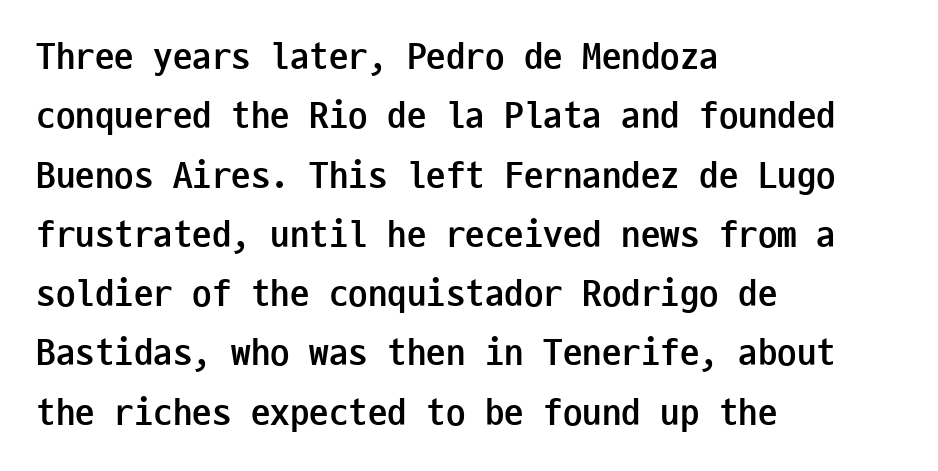
Q: Is the text bold? A: Yes.
Q: Is the text italic (slanted)? A: No, it is upright.
Q: Is the typeface a serif or a sans-serif typeface? A: Sans-serif.
Q: Is the text underlined? A: No.
Q: How is the paragraph aligned? A: Left-aligned.
Q: Is the spacing between letters normal or unusually wide? A: Normal.
Q: Is the spacing between lines tight, normal or loose? A: Normal.
Q: Width (condensed, normal, or wide)? A: Condensed.
Q: Stroke contrast? A: Low.
Q: x-height? A: Medium.
Q: Monospaced? A: Yes.
